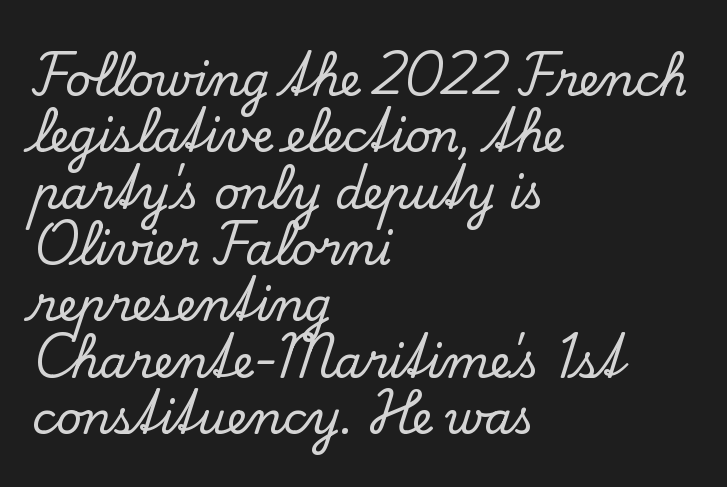
Q: Is the text italic (slanted)? A: Yes.
Q: Is the typeface a serif or a sans-serif typeface? A: Serif.
Q: Is the text underlined? A: No.
Q: How is the paragraph aligned? A: Left-aligned.
Q: Is the spacing between letters normal or unusually wide? A: Normal.
Q: Is the spacing between lines tight, normal or loose? A: Normal.
Q: Width (condensed, normal, or wide)? A: Normal.
Q: Stroke contrast? A: Low.
Q: x-height? A: Small.
Q: Monospaced? A: No.
